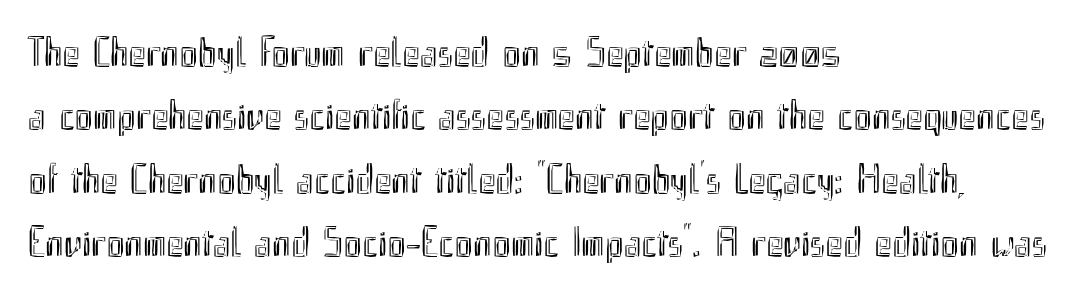
{"italic": "no", "width": "condensed", "x_height": "small", "monospaced": "no", "underline": "no", "align": "left", "line_spacing": "normal", "line_spacing_ratio": 1.51, "letter_spacing": "normal", "letter_spacing_em": 0.0, "glyph_px": 42}
